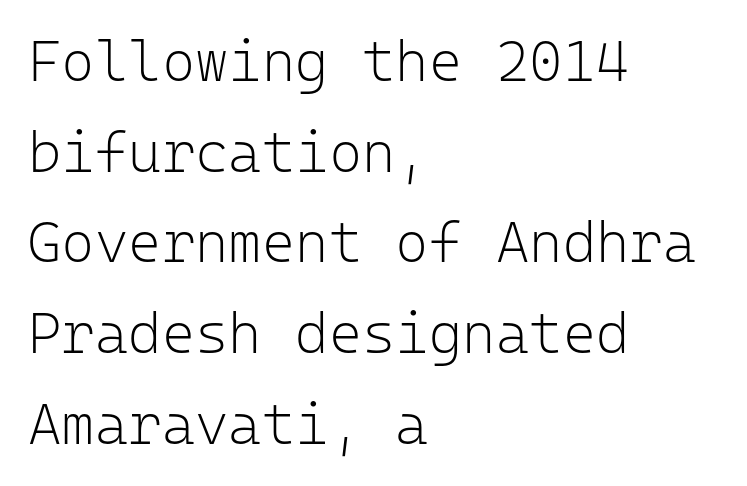
{"serif": "no", "italic": "no", "bold": "no", "weight": "light", "width": "normal", "stroke_contrast": "low", "x_height": "medium", "monospaced": "yes", "underline": "no", "align": "left", "line_spacing": "normal", "line_spacing_ratio": 1.59, "letter_spacing": "normal", "letter_spacing_em": 0.0, "glyph_px": 57}
